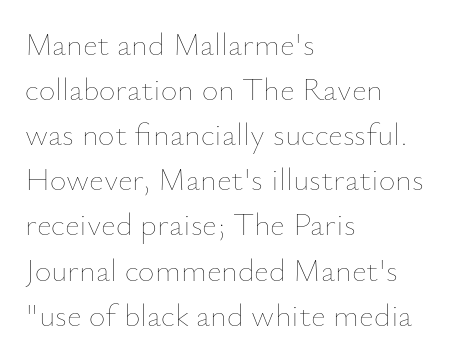
The image shows 32 px thin type, upright; set left-aligned, normal line spacing (1.41x), normal letter spacing, not underlined; low stroke contrast and a small x-height.
